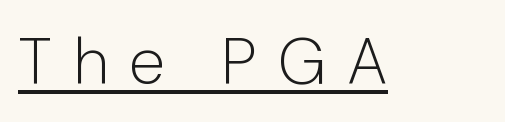
The letterforms sit at book weight or below. Display-style spreading of the glyphs; the letterfit is very open. The passage shown is typed in a proportional face where columns would drift. The lettering is marked with a stroke running underneath it. This is roman type, the default non-slanted kind.
